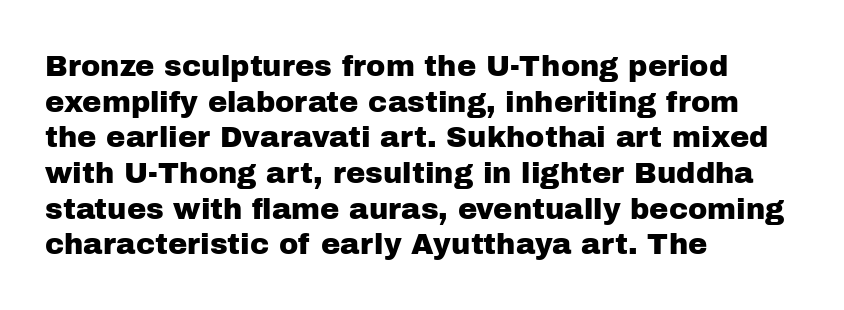
Leftover space on each line is placed entirely after the last word. A sans-serif font was chosen for this passage. Plain, unruled lines of type. The rendering uses natural spacing where letterforms have individual widths. This is the regular roman posture of the typeface.
